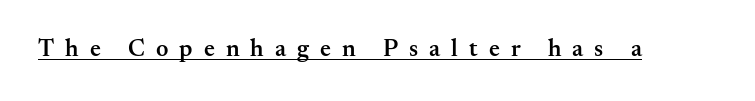
The image shows 24 px text type, upright; set unusually wide letter spacing (+0.46 em), underlined.
